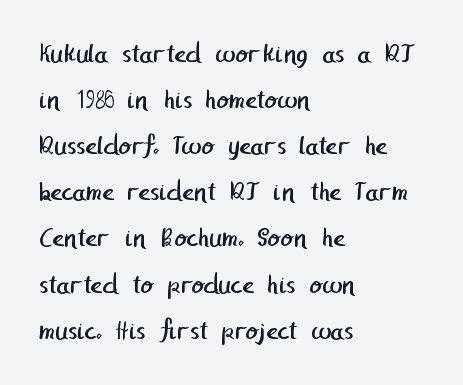
The image shows 29 px regular-weight sans-serif type; set left-aligned, normal line spacing (1.59x), normal letter spacing, not underlined; low stroke contrast and a medium x-height.
